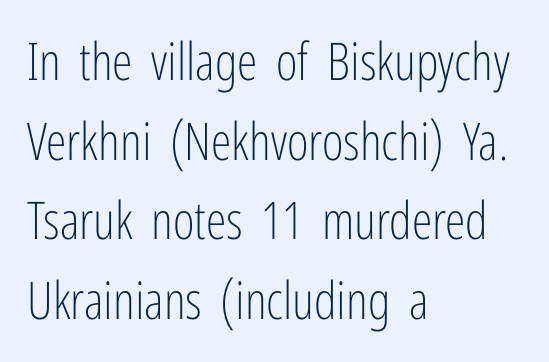
{"serif": "no", "italic": "no", "bold": "no", "weight": "light", "width": "condensed", "stroke_contrast": "low", "x_height": "medium", "monospaced": "no", "underline": "no", "align": "left", "line_spacing": "normal", "line_spacing_ratio": 1.53, "letter_spacing": "normal", "letter_spacing_em": 0.0, "glyph_px": 52}
